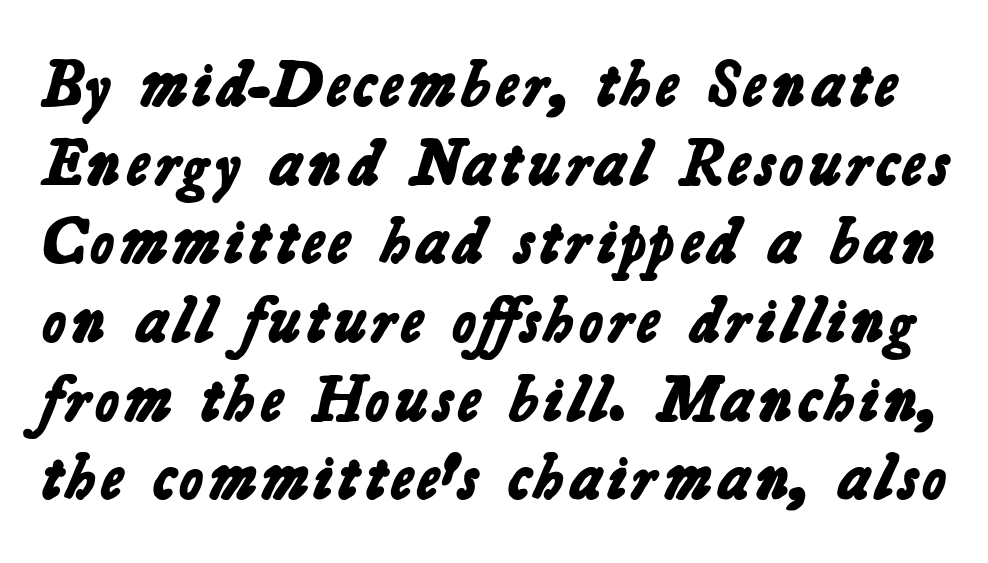
{"serif": "no", "bold": "yes", "weight": "bold", "width": "normal", "stroke_contrast": "low", "x_height": "medium", "monospaced": "no", "underline": "no", "line_spacing_ratio": 1.21, "letter_spacing": "normal", "letter_spacing_em": 0.0, "glyph_px": 65}
